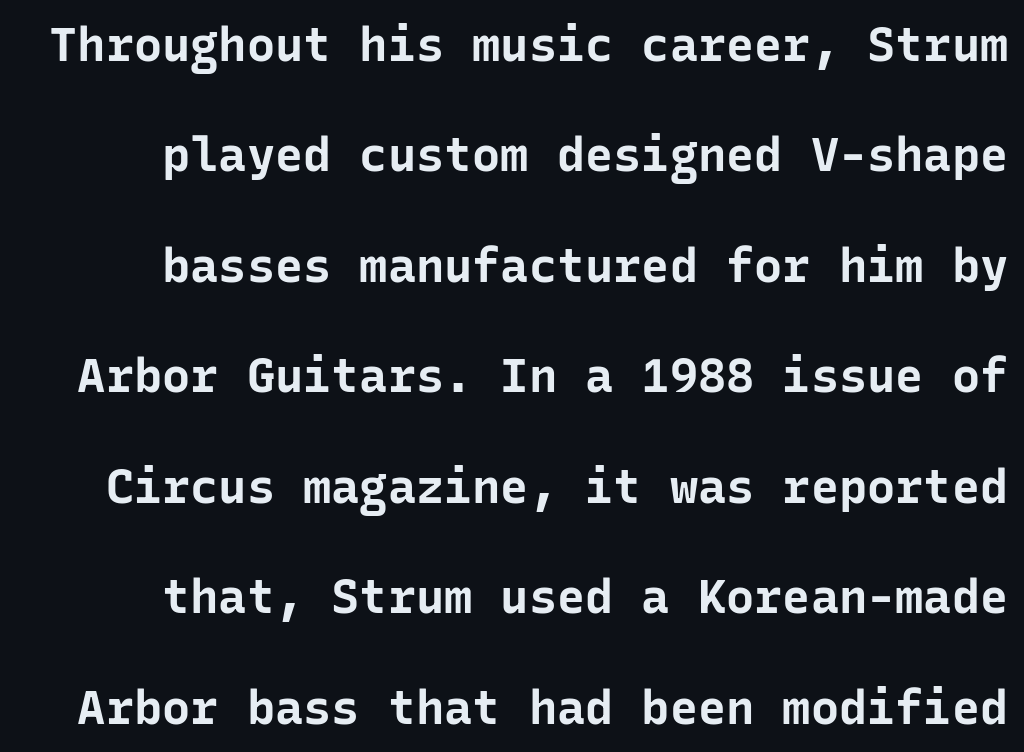
Q: Is the text bold? A: Yes.
Q: Is the text italic (slanted)? A: No, it is upright.
Q: Is the typeface a serif or a sans-serif typeface? A: Sans-serif.
Q: Is the text underlined? A: No.
Q: Is the spacing between letters normal or unusually wide? A: Normal.
Q: Is the spacing between lines tight, normal or loose? A: Loose.
Q: Width (condensed, normal, or wide)? A: Normal.
Q: Stroke contrast? A: Low.
Q: x-height? A: Medium.
Q: Monospaced? A: Yes.
